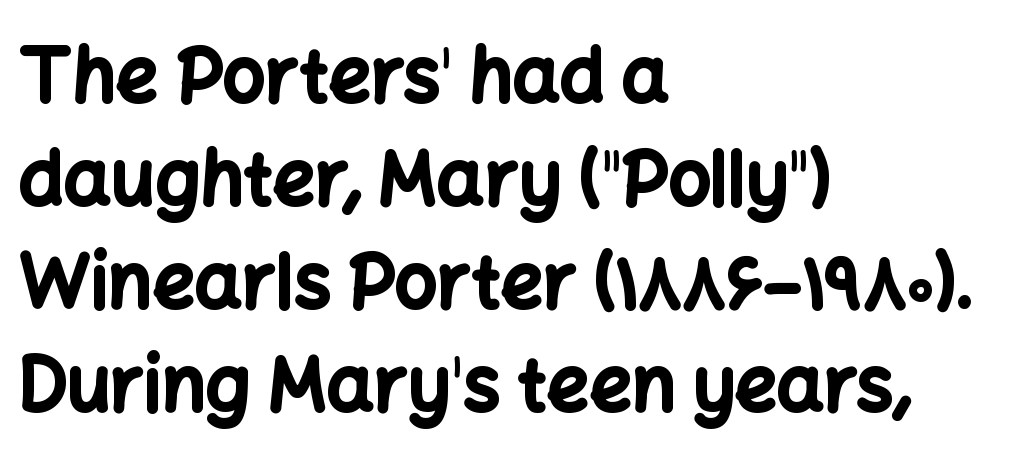
Q: Is the text bold? A: Yes.
Q: Is the text italic (slanted)? A: No, it is upright.
Q: Is the typeface a serif or a sans-serif typeface? A: Sans-serif.
Q: Is the text underlined? A: No.
Q: How is the paragraph aligned? A: Left-aligned.
Q: Is the spacing between letters normal or unusually wide? A: Normal.
Q: Is the spacing between lines tight, normal or loose? A: Normal.
Q: Width (condensed, normal, or wide)? A: Normal.
Q: Stroke contrast? A: Low.
Q: x-height? A: Medium.
Q: Monospaced? A: No.
